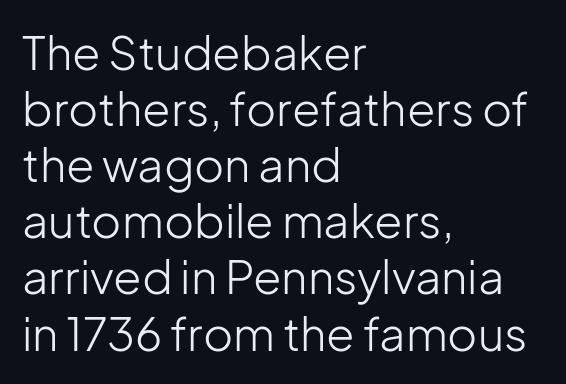
Q: Is the text bold? A: No.
Q: Is the text italic (slanted)? A: No, it is upright.
Q: Is the typeface a serif or a sans-serif typeface? A: Sans-serif.
Q: Is the text underlined? A: No.
Q: How is the paragraph aligned? A: Left-aligned.
Q: Is the spacing between letters normal or unusually wide? A: Normal.
Q: Width (condensed, normal, or wide)? A: Normal.
Q: Stroke contrast? A: Low.
Q: x-height? A: Medium.
Q: Monospaced? A: No.
